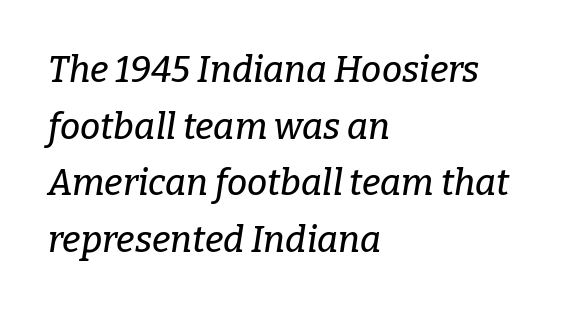
Q: Is the text italic (slanted)? A: Yes, it leans right by about 9 degrees.
Q: Is the typeface a serif or a sans-serif typeface? A: Serif.
Q: Is the text underlined? A: No.
Q: How is the paragraph aligned? A: Left-aligned.
Q: Is the spacing between letters normal or unusually wide? A: Normal.
Q: Is the spacing between lines tight, normal or loose? A: Normal.
Q: Width (condensed, normal, or wide)? A: Normal.
Q: Stroke contrast? A: Low.
Q: x-height? A: Medium.
Q: Monospaced? A: No.
